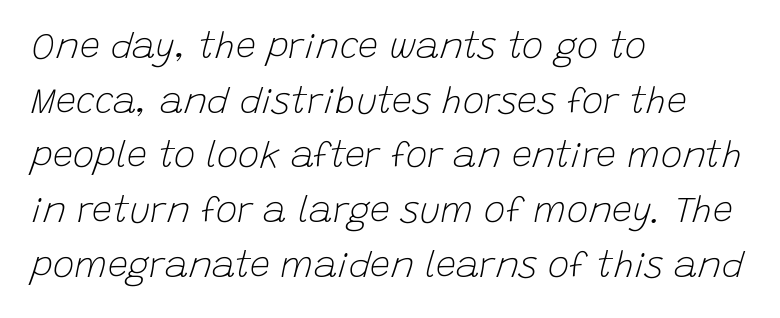
The image shows 36 px light type, italic (leaning right); set left-aligned, normal line spacing (1.52x), normal letter spacing, not underlined; low stroke contrast and a large x-height.
